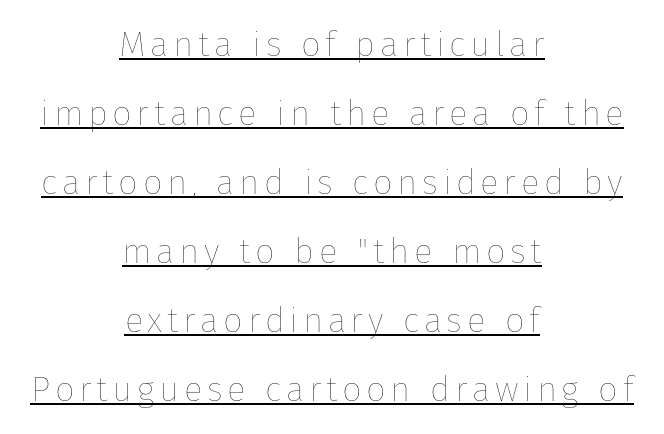
{"italic": "no", "bold": "no", "weight": "thin", "width": "normal", "stroke_contrast": "low", "x_height": "medium", "monospaced": "no", "underline": "yes", "align": "center", "line_spacing": "loose", "line_spacing_ratio": 1.97, "glyph_px": 35}
